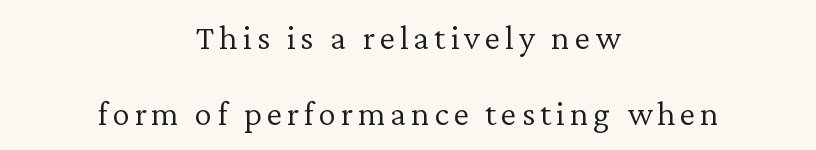
Note the varied advance widths — an 'i' is clearly narrower than an 'm'. The paragraph has two soft edges and a firm central axis. Words float on clear page, feet unadorned. Yep, those are serifs on the letters. Notice the wide empty band between every row — that's loose leading.
